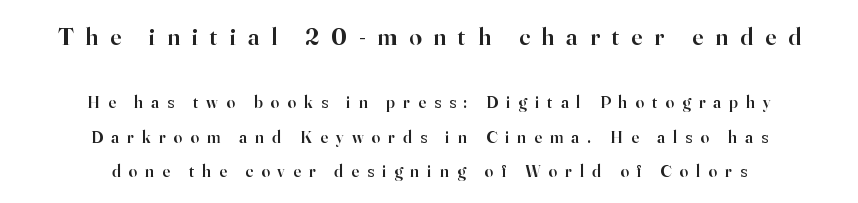
The image shows 25 px text type, upright; set centered, loose line spacing (2.04x), unusually wide letter spacing (+0.48 em), not underlined; the first (top) block is 1.47x larger.
